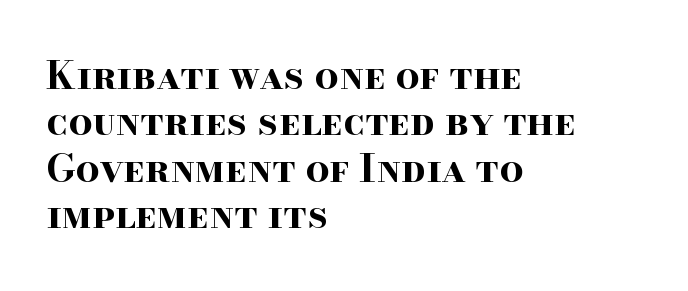
Posture: vertical. No extra tracking has been applied to these lines. Note the varied advance widths — an 'i' is clearly narrower than an 'm'. The glyphs in this specimen are seriffed. Reading down the block, your eye returns to a fixed left position each line. As a designer I'd log this as weight 700, bold.
